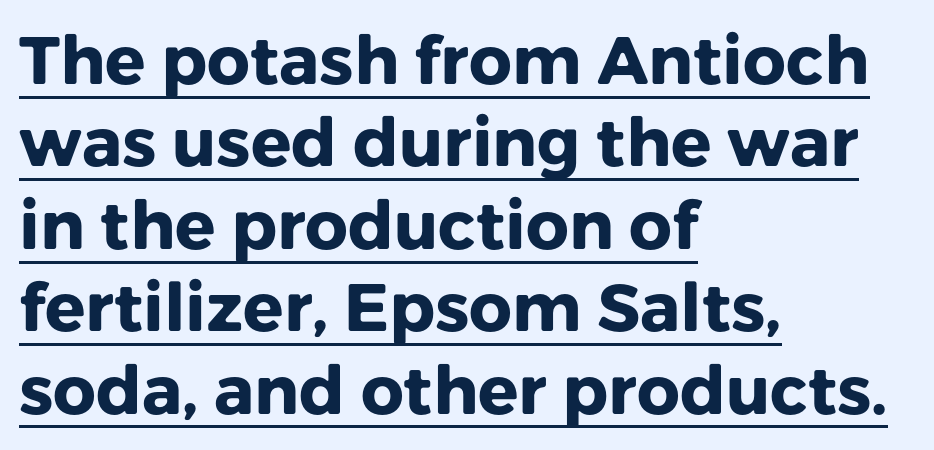
Q: Is the text bold? A: Yes.
Q: Is the text italic (slanted)? A: No, it is upright.
Q: Is the typeface a serif or a sans-serif typeface? A: Sans-serif.
Q: Is the text underlined? A: Yes.
Q: How is the paragraph aligned? A: Left-aligned.
Q: Is the spacing between letters normal or unusually wide? A: Normal.
Q: Width (condensed, normal, or wide)? A: Normal.
Q: Stroke contrast? A: Low.
Q: x-height? A: Medium.
Q: Monospaced? A: No.
